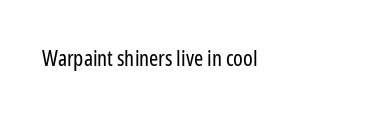
{"italic": "no", "bold": "no", "underline": "no", "letter_spacing": "normal", "letter_spacing_em": 0.0, "glyph_px": 22}
